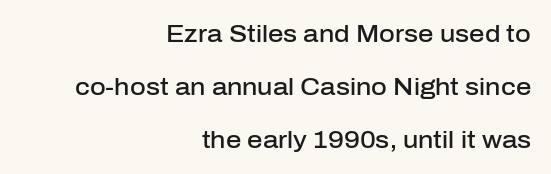
The image shows 24 px text type, upright; set right-aligned, loose line spacing (2.2x), normal letter spacing, not underlined.
